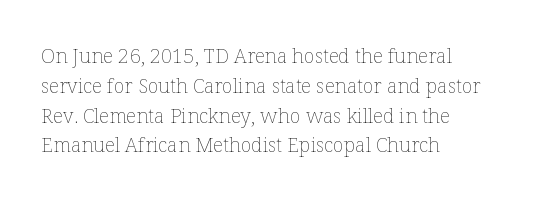
The image shows 20 px text type, upright; set left-aligned, normal line spacing (1.49x), normal letter spacing, not underlined.
